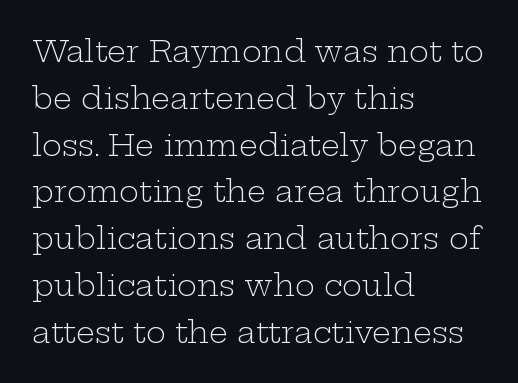
The image shows 30 px light, wide serif type, upright; set left-aligned, normal line spacing (1.56x), normal letter spacing, not underlined; low stroke contrast and a medium x-height.
